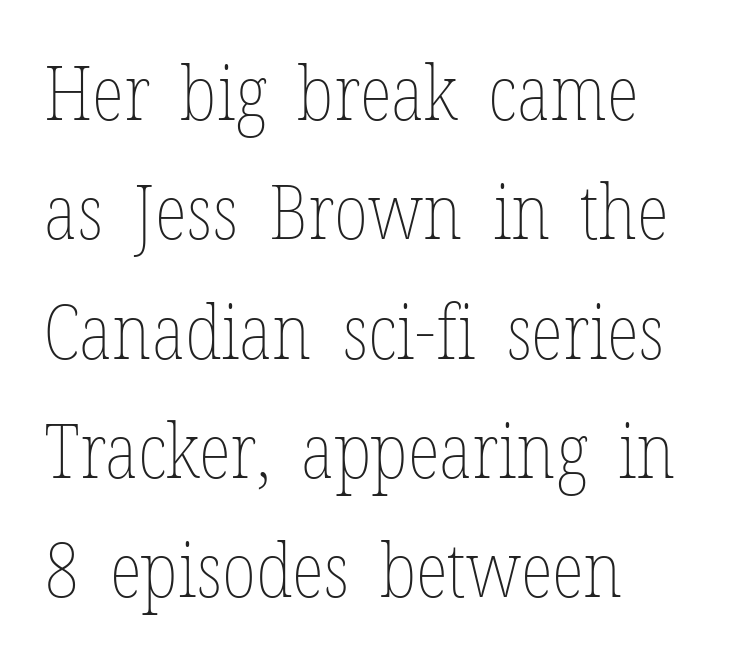
{"italic": "no", "bold": "no", "weight": "thin", "width": "condensed", "stroke_contrast": "low", "x_height": "medium", "monospaced": "no", "underline": "no", "align": "left", "line_spacing": "normal", "line_spacing_ratio": 1.57, "letter_spacing": "normal", "letter_spacing_em": 0.0, "glyph_px": 76}
